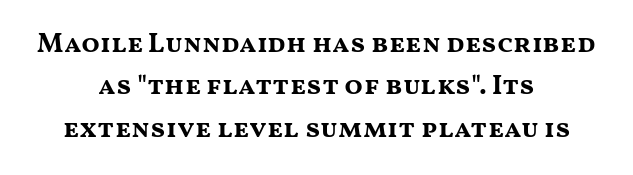
Q: Is the text bold? A: Yes.
Q: Is the text italic (slanted)? A: No, it is upright.
Q: Is the text underlined? A: No.
Q: How is the paragraph aligned? A: Centered.
Q: Is the spacing between letters normal or unusually wide? A: Normal.
Q: Is the spacing between lines tight, normal or loose? A: Normal.
